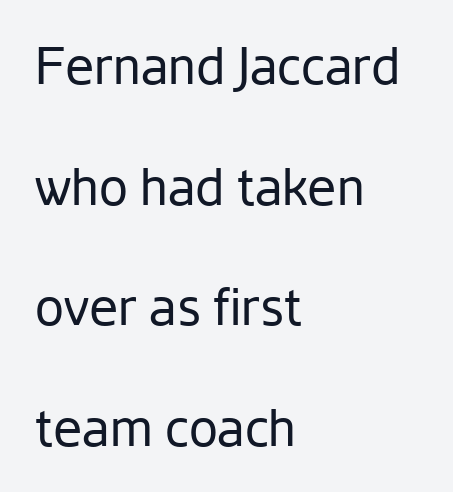
The image shows 52 px regular-weight sans-serif type, upright; set left-aligned, loose line spacing (2.32x), normal letter spacing, not underlined; low stroke contrast and a medium x-height.
